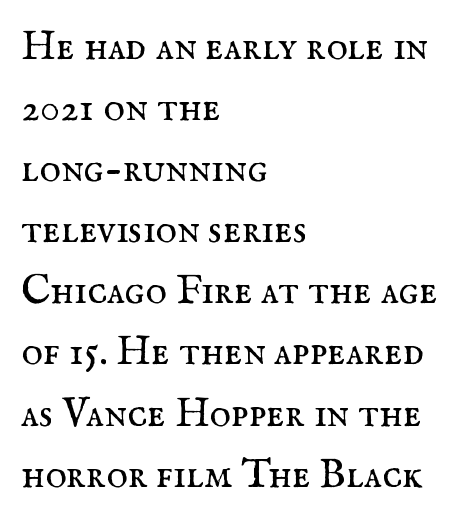
Q: Is the text bold? A: No.
Q: Is the text italic (slanted)? A: No, it is upright.
Q: Is the typeface a serif or a sans-serif typeface? A: Serif.
Q: Is the text underlined? A: No.
Q: How is the paragraph aligned? A: Left-aligned.
Q: Is the spacing between letters normal or unusually wide? A: Normal.
Q: Is the spacing between lines tight, normal or loose? A: Normal.
Q: Width (condensed, normal, or wide)? A: Normal.
Q: Stroke contrast? A: Medium.
Q: x-height? A: Small.
Q: Monospaced? A: No.
